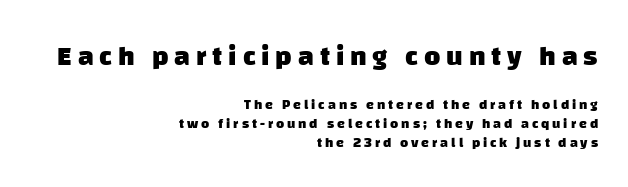
The image shows 28 px heavy sans-serif type; set right-aligned, normal line spacing (1.37x), unusually wide letter spacing (+0.21 em), not underlined; the first (top) block is 2.0x larger; low stroke contrast and a large x-height.
